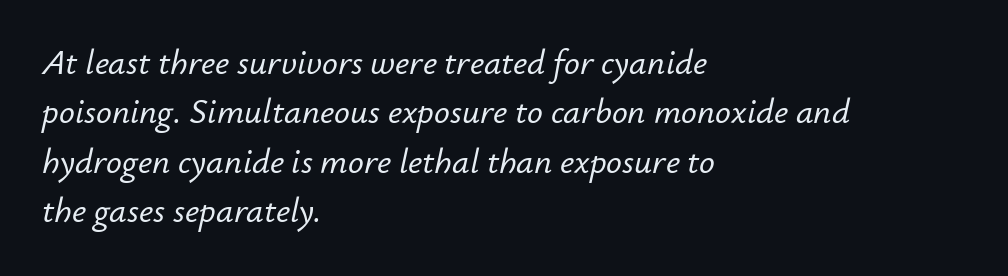
Beneath every word, the page is bare. Teacher's note: observe the even left margin — that is flush-left alignment. One glance says typical: line gaps are just what's usual. This is oblique type, the kind used for emphasis or titles.
